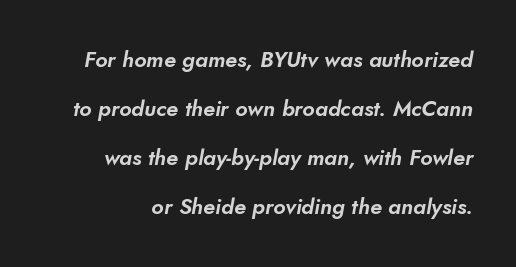
Q: Is the text underlined? A: No.
Q: Is the spacing between letters normal or unusually wide? A: Normal.
Q: Is the spacing between lines tight, normal or loose? A: Loose.
